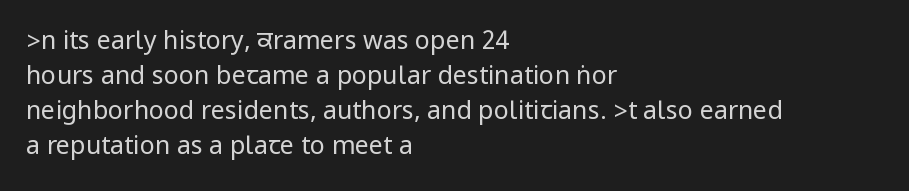
Nobody drew a line under any word here. The passage is arranged the way most books set body copy — flush left. Is the stroke heavy? The answer is a plain regular-or-lighter. Nobody touched the tracking dial on this one. A roman cut, with each character standing at attention. The space between consecutive lines is moderate.
